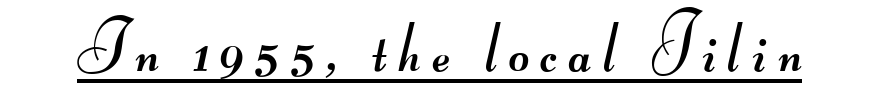
The image shows 71 px regular-weight, wide sans-serif type; set underlined; medium stroke contrast.
